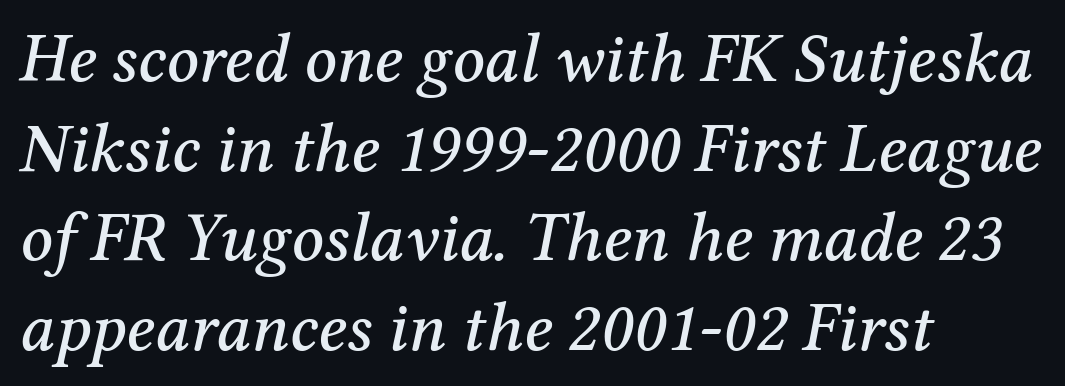
Q: Is the text italic (slanted)? A: Yes, it leans right by about 12 degrees.
Q: Is the typeface a serif or a sans-serif typeface? A: Serif.
Q: Is the text underlined? A: No.
Q: How is the paragraph aligned? A: Left-aligned.
Q: Is the spacing between letters normal or unusually wide? A: Normal.
Q: Is the spacing between lines tight, normal or loose? A: Normal.
Q: Width (condensed, normal, or wide)? A: Normal.
Q: Stroke contrast? A: Medium.
Q: x-height? A: Medium.
Q: Monospaced? A: No.
